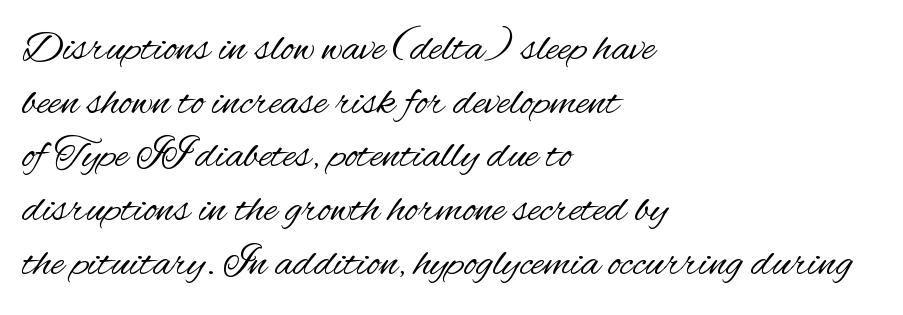
Q: Is the text bold? A: No.
Q: Is the text italic (slanted)? A: Yes.
Q: Is the typeface a serif or a sans-serif typeface? A: Sans-serif.
Q: Is the text underlined? A: No.
Q: How is the paragraph aligned? A: Left-aligned.
Q: Is the spacing between letters normal or unusually wide? A: Normal.
Q: Width (condensed, normal, or wide)? A: Condensed.
Q: Stroke contrast? A: Medium.
Q: x-height? A: Small.
Q: Monospaced? A: No.
